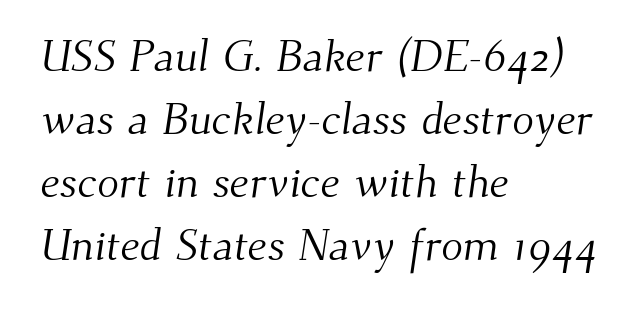
Horizontal alignment here is leftward, the default for most running prose. The strokes carry an ordinary text weight at most. The text was rendered using a seriffed face with decorative stroke endings. Note the varied advance widths — an 'i' is clearly narrower than an 'm'. Vertically, the passage feels balanced, rows spaced as you'd expect.
